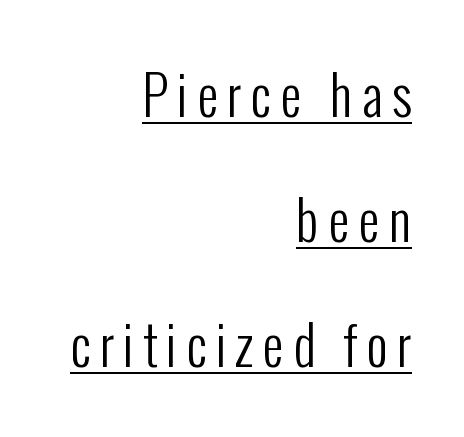
{"serif": "no", "italic": "no", "bold": "no", "weight": "regular", "width": "condensed", "stroke_contrast": "low", "x_height": "medium", "monospaced": "no", "underline": "yes", "align": "right", "line_spacing": "loose", "line_spacing_ratio": 2.36, "glyph_px": 53}
